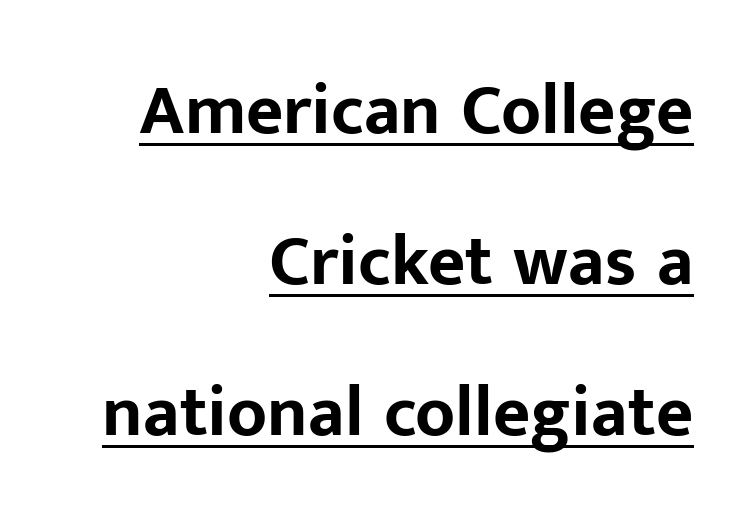
Style check: upright. The ragged edge is on the left, which tells us the setting is flush right. Letter spacing: default. Notice the wide empty band between every row — that's loose leading. Regarding serifs, this sample does without them. Underlined type.
